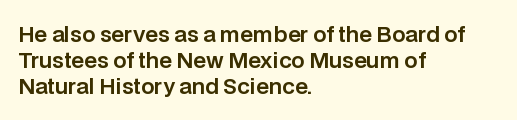
The image shows 21 px text type, upright; set left-aligned, normal line spacing (1.25x), normal letter spacing, not underlined.
